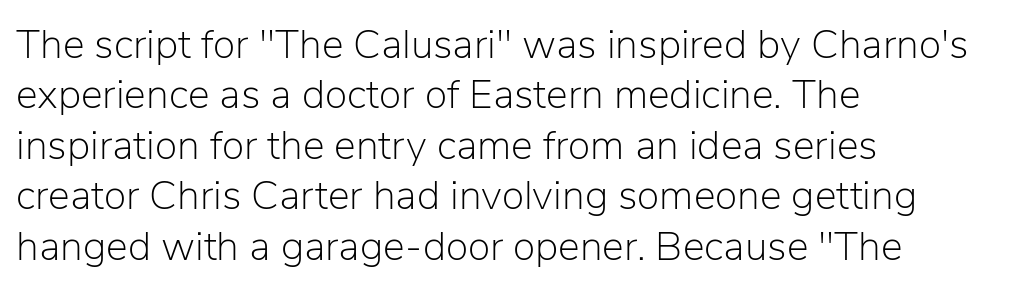
One-word summary of the alignment: left. These lines are rendered in a variable-pitch font. Spacing between characters is what you'd get straight out of the box. Summary of weight: not heavy and not bold. Ordinary non-slanted type is in use. Look at the bottom of the vertical strokes: they stop flat, with no serifs.
